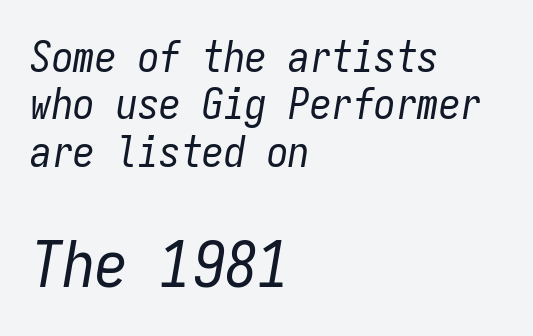
Does the bottom block carry the larger type? Yes, it does. The horizontal fit of the characters is conventional and even. The face used here is monospaced, like something from a code editor. You can tell it's italic because the verticals aren't actually vertical. A student would call this left alignment; a typographer would say flush left, rag right.
